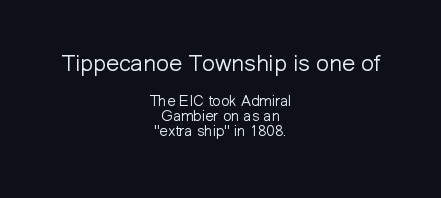
The image shows 23 px text type, upright; set centered, tight line spacing (1.02x), normal letter spacing, not underlined; the first (top) block is 1.53x larger.
